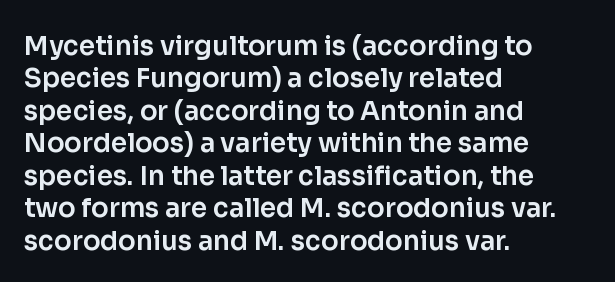
These lines sit exactly where default settings would place them. The letters stand upright; this is a roman face. Typeset ragged right — the left edge is the straight one. Just letters on the line, the space beneath them empty. Caption: standard tracking, unaltered.
